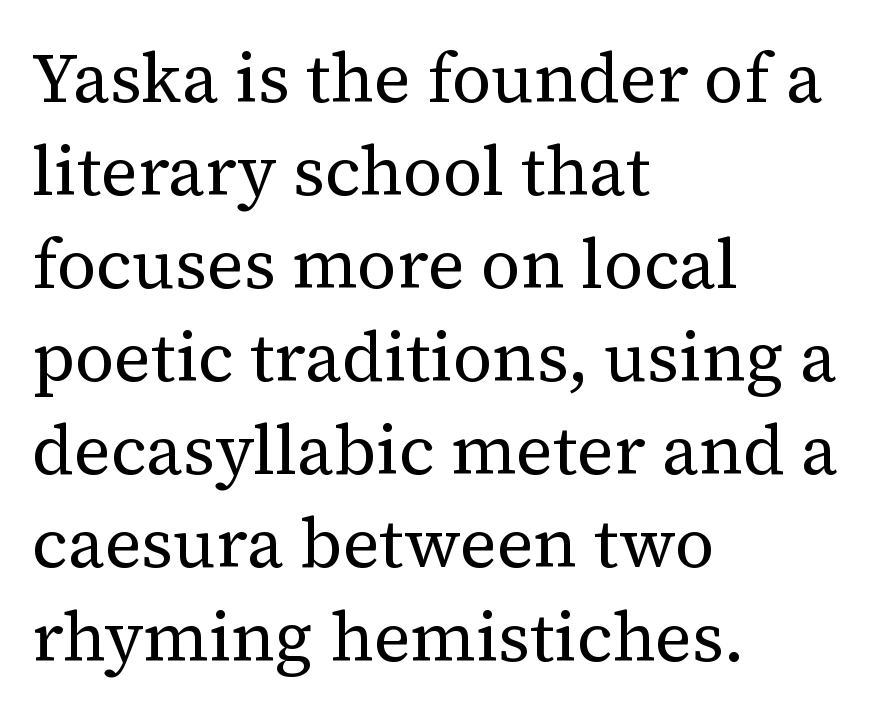
Q: Is the text bold? A: No.
Q: Is the text italic (slanted)? A: No, it is upright.
Q: Is the typeface a serif or a sans-serif typeface? A: Serif.
Q: Is the text underlined? A: No.
Q: How is the paragraph aligned? A: Left-aligned.
Q: Is the spacing between letters normal or unusually wide? A: Normal.
Q: Is the spacing between lines tight, normal or loose? A: Normal.
Q: Width (condensed, normal, or wide)? A: Normal.
Q: Stroke contrast? A: Medium.
Q: x-height? A: Medium.
Q: Monospaced? A: No.
